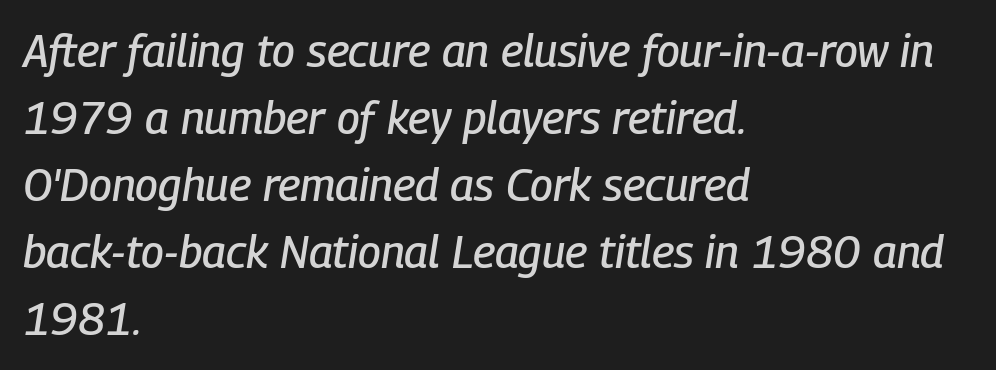
The image shows 45 px condensed type, italic (leaning right); set left-aligned, normal line spacing (1.49x), normal letter spacing, not underlined; low stroke contrast and a medium x-height.
